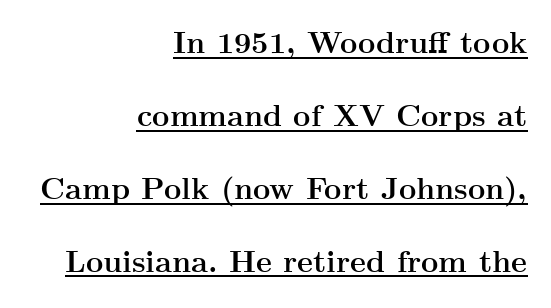
{"serif": "yes", "italic": "no", "bold": "yes", "weight": "semibold", "width": "wide", "stroke_contrast": "medium", "x_height": "small", "monospaced": "no", "underline": "yes", "align": "right", "line_spacing": "loose", "line_spacing_ratio": 2.43, "letter_spacing": "normal", "letter_spacing_em": 0.0, "glyph_px": 30}
